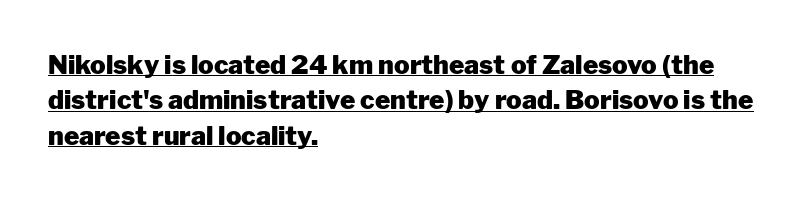
The image shows 26 px bold type, upright; set left-aligned, normal line spacing (1.36x), normal letter spacing, underlined.
